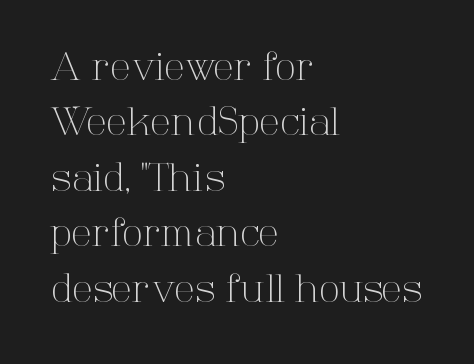
Q: Is the text bold? A: No.
Q: Is the text italic (slanted)? A: No, it is upright.
Q: Is the typeface a serif or a sans-serif typeface? A: Serif.
Q: Is the text underlined? A: No.
Q: How is the paragraph aligned? A: Left-aligned.
Q: Is the spacing between letters normal or unusually wide? A: Normal.
Q: Is the spacing between lines tight, normal or loose? A: Normal.
Q: Width (condensed, normal, or wide)? A: Normal.
Q: Stroke contrast? A: High.
Q: x-height? A: Medium.
Q: Monospaced? A: No.
